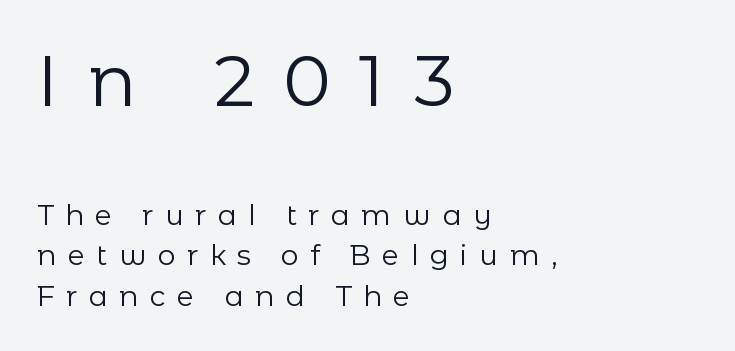
A typesetter would label this face a sans. Scale decreases going downward across the two blocks. The characters are drawn with everyday or finer stroke widths. These lines are rendered in a variable-pitch font.
